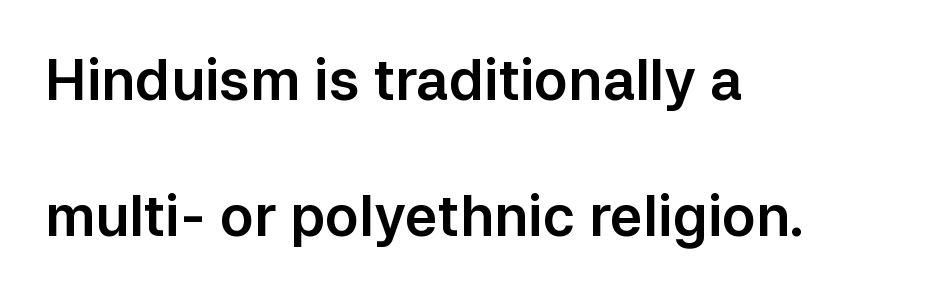
The rendering keeps characters at their native spacing. The paragraph has a hard left edge and a soft right edge. A great deal of white space separates one row of letters from the next. What kind of face is this? One without serifs — a sans. Proportional: the letters do not fall into vertical columns.
